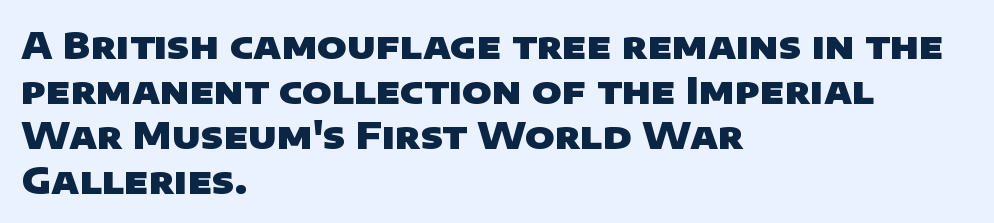
{"serif": "no", "bold": "yes", "weight": "heavy", "width": "wide", "stroke_contrast": "low", "x_height": "large", "monospaced": "no", "underline": "no", "align": "left", "line_spacing": "normal", "line_spacing_ratio": 1.25, "letter_spacing": "normal", "letter_spacing_em": 0.0, "glyph_px": 36}
